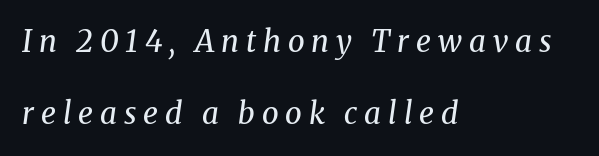
The image shows 30 px regular-weight serif type, italic (leaning right); set left-aligned, loose line spacing (2.41x), unusually wide letter spacing (+0.23 em), not underlined; medium stroke contrast and a medium x-height.
